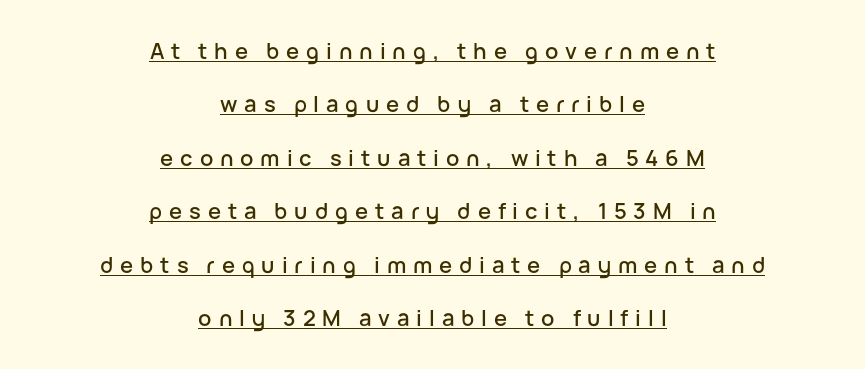
Q: Is the text italic (slanted)? A: No, it is upright.
Q: Is the text underlined? A: Yes.
Q: How is the paragraph aligned? A: Centered.
Q: Is the spacing between letters normal or unusually wide? A: Unusually wide.
Q: Is the spacing between lines tight, normal or loose? A: Loose.
